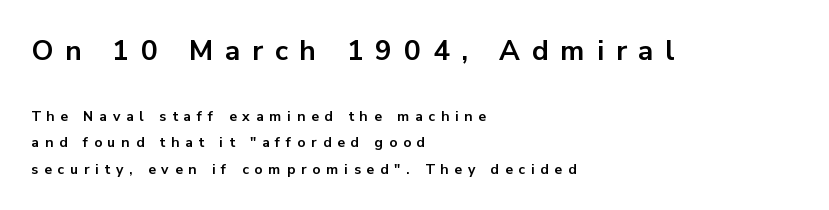
{"serif": "no", "italic": "no", "bold": "yes", "weight": "bold", "width": "normal", "stroke_contrast": "low", "x_height": "medium", "monospaced": "no", "underline": "no", "align": "left", "line_spacing_ratio": 1.88, "letter_spacing": "wide", "letter_spacing_em": 0.42, "larger_block": "first", "size_ratio": 2.0, "glyph_px": 28}
